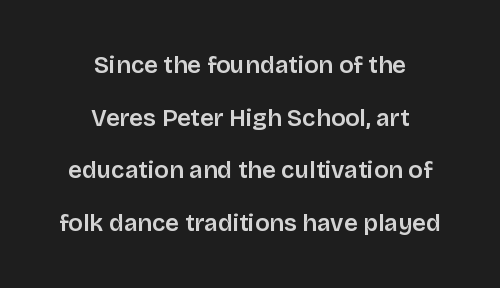
The image shows 24 px text type, upright; set centered, loose line spacing (2.19x), normal letter spacing, not underlined.
